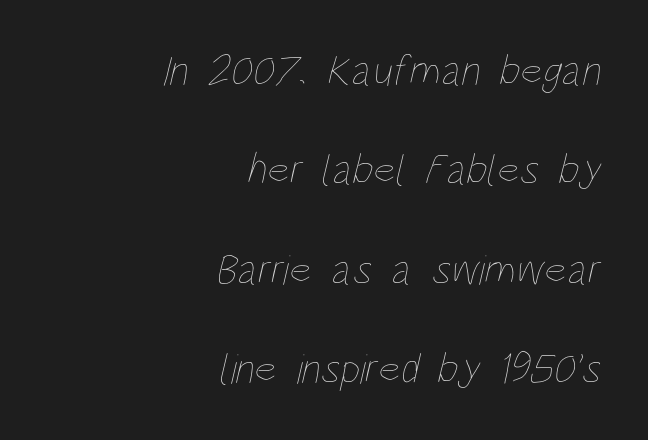
Q: Is the text bold? A: No.
Q: Is the text underlined? A: No.
Q: How is the paragraph aligned? A: Right-aligned.
Q: Is the spacing between letters normal or unusually wide? A: Normal.
Q: Is the spacing between lines tight, normal or loose? A: Loose.
Q: Width (condensed, normal, or wide)? A: Condensed.
Q: Stroke contrast? A: Low.
Q: x-height? A: Large.
Q: Monospaced? A: No.
